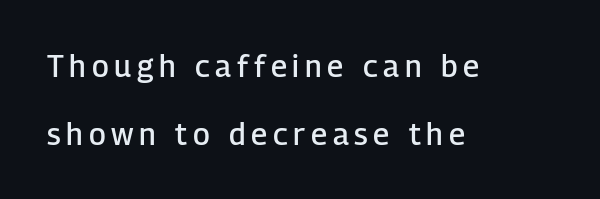
The image shows 30 px semibold sans-serif type, upright; set left-aligned, loose line spacing (2.26x), not underlined; low stroke contrast and a medium x-height.
